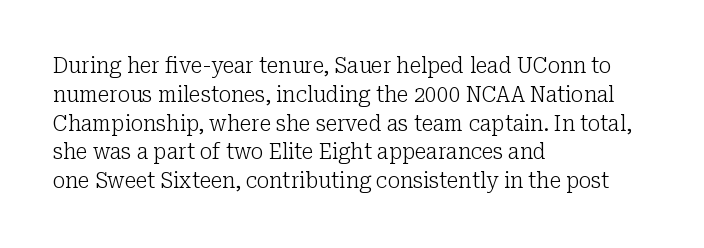
{"italic": "no", "bold": "no", "underline": "no", "align": "left", "line_spacing": "normal", "line_spacing_ratio": 1.37, "letter_spacing": "normal", "letter_spacing_em": 0.0, "glyph_px": 21}
